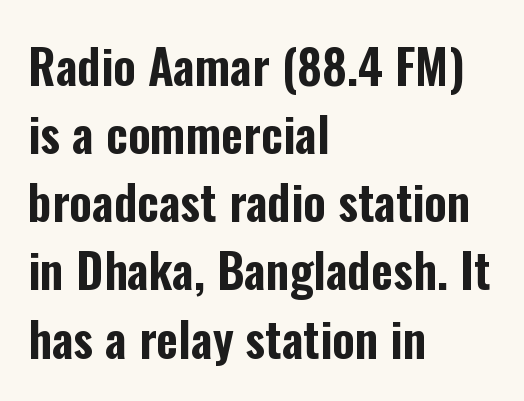
{"serif": "no", "italic": "no", "width": "condensed", "stroke_contrast": "low", "x_height": "medium", "monospaced": "no", "underline": "no", "align": "left", "line_spacing": "normal", "line_spacing_ratio": 1.42, "letter_spacing": "normal", "letter_spacing_em": 0.0, "glyph_px": 48}
